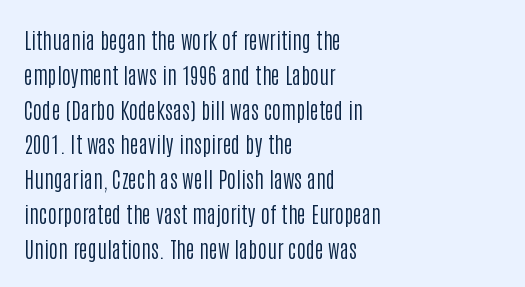
{"italic": "no", "bold": "no", "underline": "no", "align": "left", "line_spacing": "normal", "line_spacing_ratio": 1.58, "letter_spacing": "normal", "letter_spacing_em": 0.0, "glyph_px": 22}
